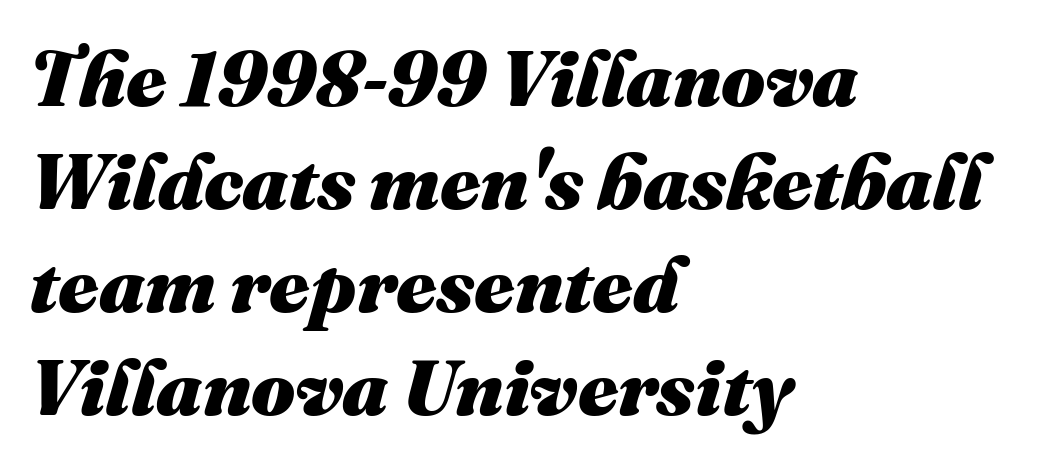
The axis of the letterforms is tilted away from vertical. Note the varied advance widths — an 'i' is clearly narrower than an 'm'. Observe the ordinary spacing: letters are neighbours, not strangers. A full-strength bold gives these letters their thick strokes.
